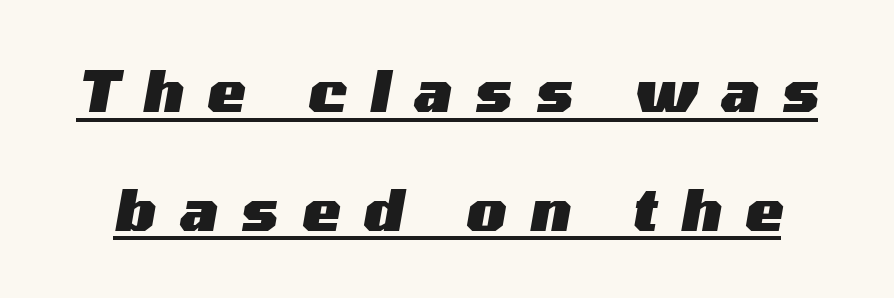
Proportional: the letters do not fall into vertical columns. Summary of vertical rhythm: relaxed, with wide interline spacing. Compared with typical body copy, the letter spacing here is much looser. Heavy, bold letterforms. The glyphs are accompanied by a horizontal stroke just below them. Notice how the stems are inclined rather than vertical — that's the hallmark of italics.
